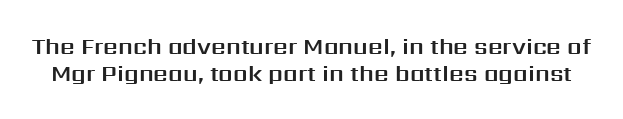
The string is rendered with underlining switched off. Nope, not italic — everything's standing straight. Look at the tracking — it's just the regular setting, nothing added.
